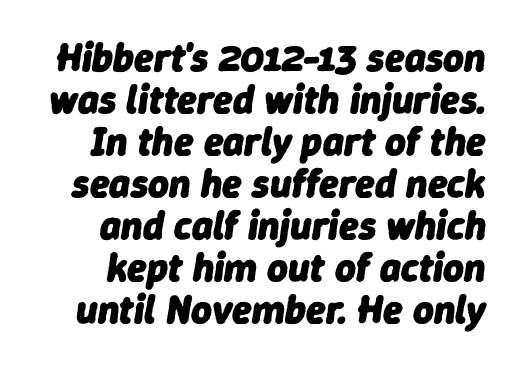
Q: Is the text bold? A: Yes.
Q: Is the text italic (slanted)? A: Yes, it leans right by about 9 degrees.
Q: Is the text underlined? A: No.
Q: How is the paragraph aligned? A: Right-aligned.
Q: Is the spacing between letters normal or unusually wide? A: Normal.
Q: Is the spacing between lines tight, normal or loose? A: Tight.
Q: Width (condensed, normal, or wide)? A: Normal.
Q: Stroke contrast? A: Low.
Q: x-height? A: Medium.
Q: Monospaced? A: No.
